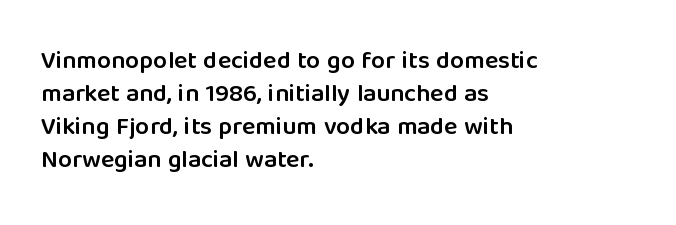
Q: Is the text bold? A: Semi-bold.
Q: Is the text italic (slanted)? A: No, it is upright.
Q: Is the text underlined? A: No.
Q: How is the paragraph aligned? A: Left-aligned.
Q: Is the spacing between letters normal or unusually wide? A: Normal.
Q: Is the spacing between lines tight, normal or loose? A: Normal.
